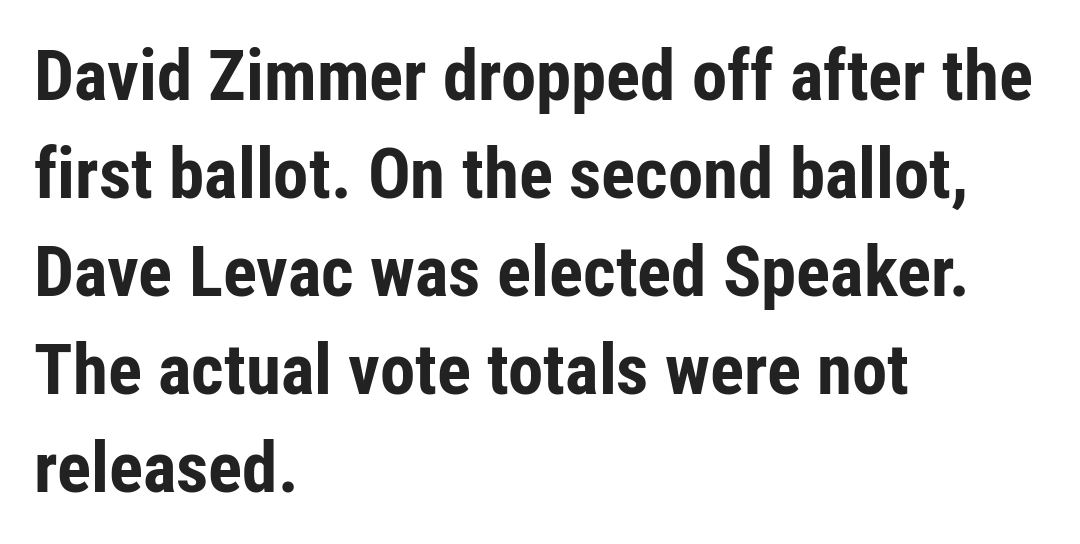
{"serif": "no", "italic": "no", "bold": "yes", "weight": "bold", "width": "condensed", "stroke_contrast": "low", "x_height": "medium", "monospaced": "no", "underline": "no", "align": "left", "line_spacing": "normal", "line_spacing_ratio": 1.38, "letter_spacing": "normal", "letter_spacing_em": 0.0, "glyph_px": 71}
